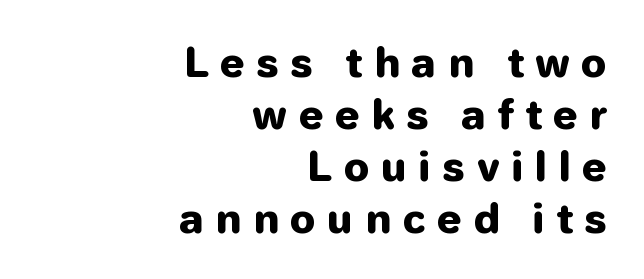
These lines are set flush right with a ragged left edge. How heavy is the stroke? Heavy — this is a bold. The glyphs in this specimen are sans serif. Any mark beneath the type? The region is blank. The block of text has a typical density, with ordinary space between rows. A typesetter would call this proportional, since set widths differ per character.
